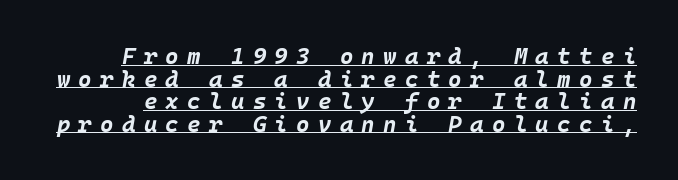
{"italic": "yes", "lean": "right", "slant_degrees": 10, "bold": "yes", "underline": "yes", "line_spacing": "tight", "line_spacing_ratio": 0.98, "letter_spacing": "wide", "letter_spacing_em": 0.36, "glyph_px": 23}
